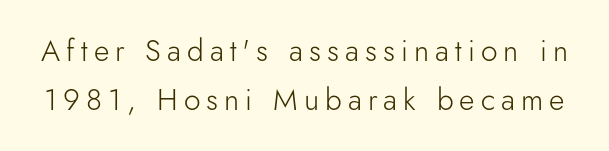
Q: Is the text bold? A: No.
Q: Is the text italic (slanted)? A: No, it is upright.
Q: Is the typeface a serif or a sans-serif typeface? A: Sans-serif.
Q: Is the text underlined? A: No.
Q: Is the spacing between letters normal or unusually wide? A: Unusually wide.
Q: Is the spacing between lines tight, normal or loose? A: Normal.
Q: Width (condensed, normal, or wide)? A: Normal.
Q: Stroke contrast? A: Low.
Q: x-height? A: Small.
Q: Monospaced? A: No.
